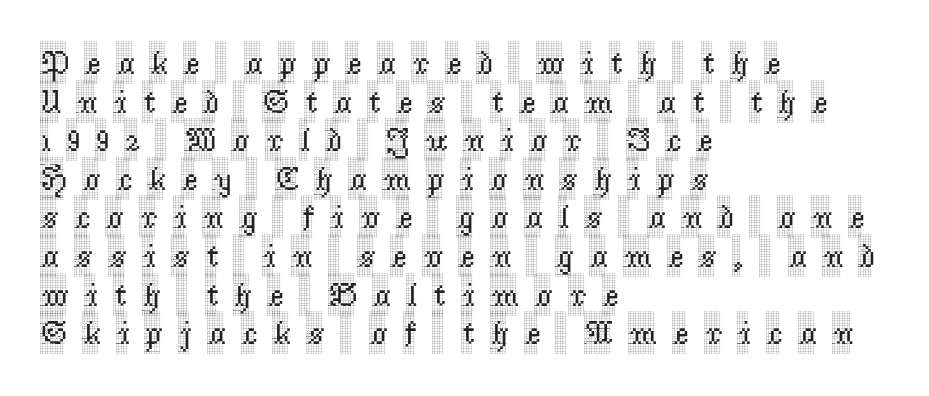
{"serif": "yes", "italic": "no", "width": "condensed", "x_height": "large", "monospaced": "no", "underline": "no", "align": "left", "line_spacing_ratio": 1.17, "letter_spacing": "wide", "letter_spacing_em": 0.49, "glyph_px": 33}
